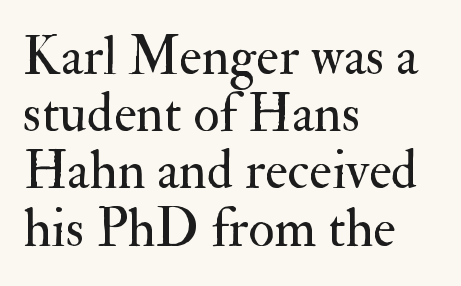
Each letter keeps its own natural width here, so spacing adapts to shape. Underline: absent. Layout note: lines flush left. No italicization has been applied; the sample stays upright. This sample uses plain, unmodified letter spacing.
